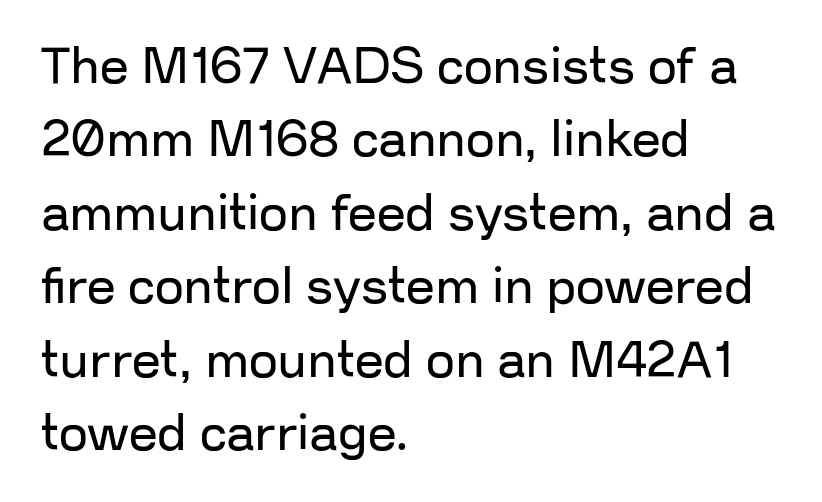
The image shows 51 px regular-weight sans-serif type, upright; set left-aligned, normal line spacing (1.44x), normal letter spacing, not underlined; low stroke contrast and a medium x-height.
